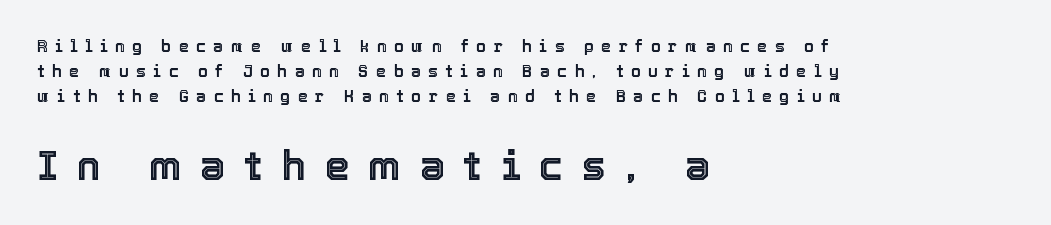
{"italic": "no", "width": "normal", "x_height": "medium", "monospaced": "no", "underline": "no", "align": "left", "line_spacing": "normal", "line_spacing_ratio": 1.56, "letter_spacing": "wide", "letter_spacing_em": 0.47, "larger_block": "second", "size_ratio": 2.5, "glyph_px": 40}
